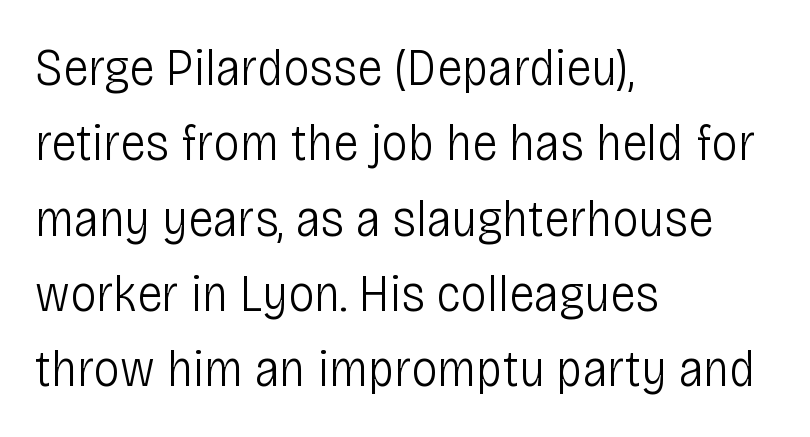
The image shows 53 px light, condensed sans-serif type, upright; set left-aligned, normal line spacing (1.42x), normal letter spacing, not underlined; low stroke contrast and a large x-height.
